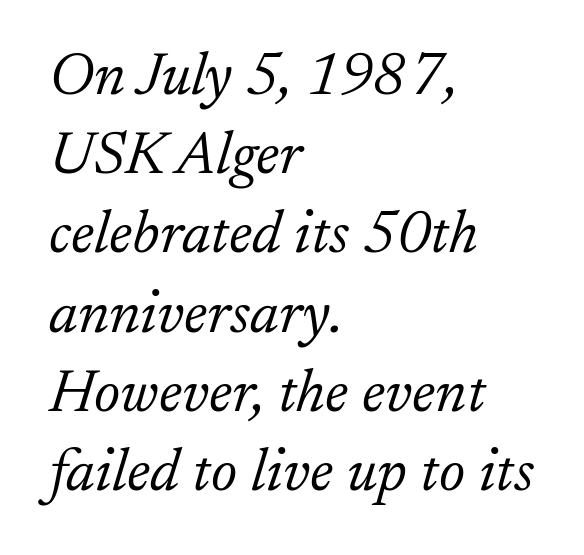
The baseline area is clear. A quiet, ordinary-to-light weight characterises the typeface. Unlike a clean sans, this face finishes its strokes with serifs. Slanted lettering throughout. Successive baselines arrive at the customary interval.
